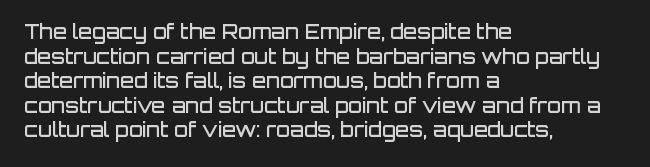
Characters follow at the spacing the type designer built in. The specimen reads as upright at a glance. The specimen omits any rule beneath the text block's lines. Short and long lines alike share a common starting point at left. Notice the strokes are somewhat thickened but not fully heavy: this is a semibold.
